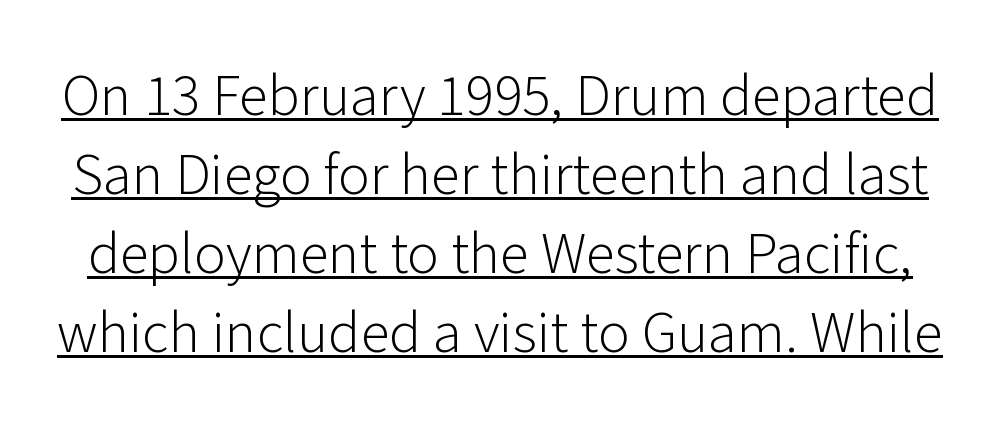
{"serif": "no", "italic": "no", "bold": "no", "weight": "light", "width": "normal", "stroke_contrast": "low", "x_height": "medium", "monospaced": "no", "underline": "yes", "line_spacing": "normal", "line_spacing_ratio": 1.34, "letter_spacing": "normal", "letter_spacing_em": 0.0, "glyph_px": 59}
